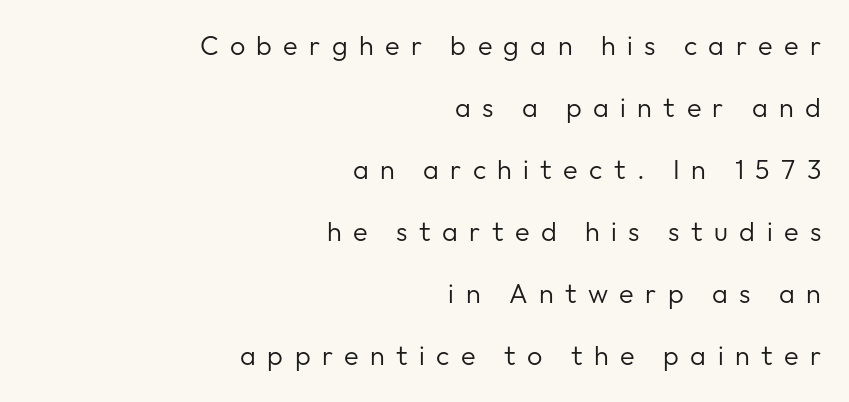
The specimen reads as upright at a glance. You could fit nearly another row in the gap between these rows. The space beneath each line is pristine and unruled. A quiet, ordinary-to-light weight characterises the typeface. The tracking jumps out immediately: characters are airy and widely separated. The text block is weighted toward the right margin, trailing off unevenly leftward.
